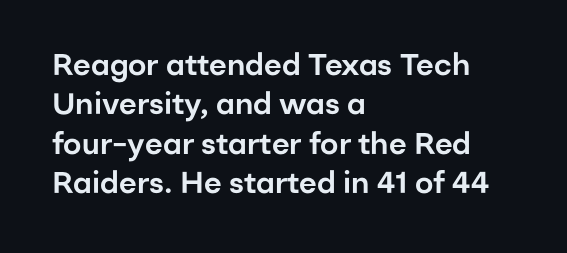
Letters rest on an invisible, unmarked baseline. Baseline-to-baseline distance is the conventional proportion of letter height. Nothing sits at the stroke ends, so this counts as sans-serif. How are the letters spaced? Ordinarily, with no added tracking.
